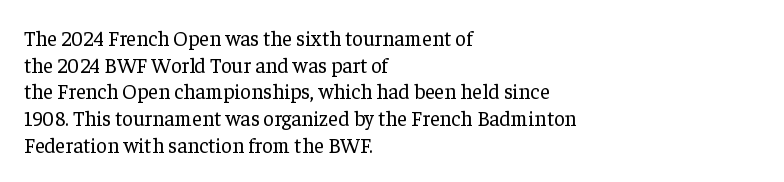
The image shows 21 px text type, upright; set left-aligned, normal line spacing (1.27x), normal letter spacing, not underlined.
